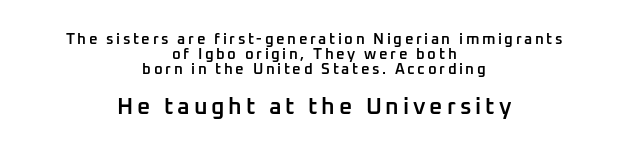
Q: Is the text bold? A: Semi-bold.
Q: Is the text italic (slanted)? A: No, it is upright.
Q: Is the text underlined? A: No.
Q: How is the paragraph aligned? A: Centered.
Q: Is the spacing between lines tight, normal or loose? A: Tight.
Q: Which block of text is set in a larger size, the first (top) or the second (bottom)? A: The second (bottom) one.
